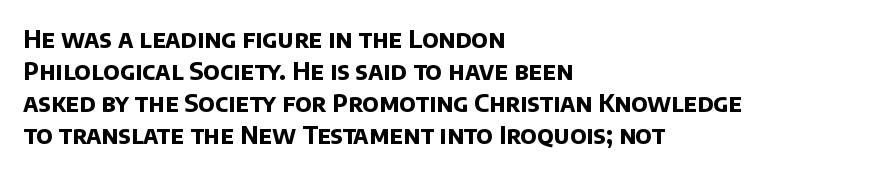
Q: Is the text bold? A: Yes.
Q: Is the text underlined? A: No.
Q: How is the paragraph aligned? A: Left-aligned.
Q: Is the spacing between letters normal or unusually wide? A: Normal.
Q: Is the spacing between lines tight, normal or loose? A: Normal.
